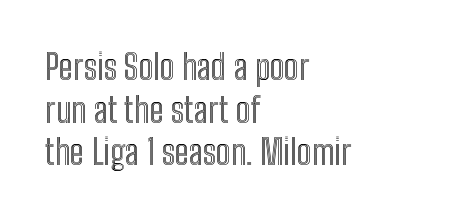
The image shows 35 px condensed type, upright; set left-aligned, line spacing 1.22x, normal letter spacing, not underlined; a medium x-height.
